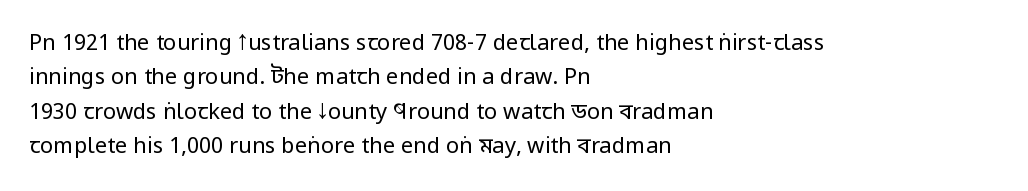
Q: Is the text bold? A: No.
Q: Is the text italic (slanted)? A: No, it is upright.
Q: Is the text underlined? A: No.
Q: How is the paragraph aligned? A: Left-aligned.
Q: Is the spacing between letters normal or unusually wide? A: Normal.
Q: Is the spacing between lines tight, normal or loose? A: Normal.
